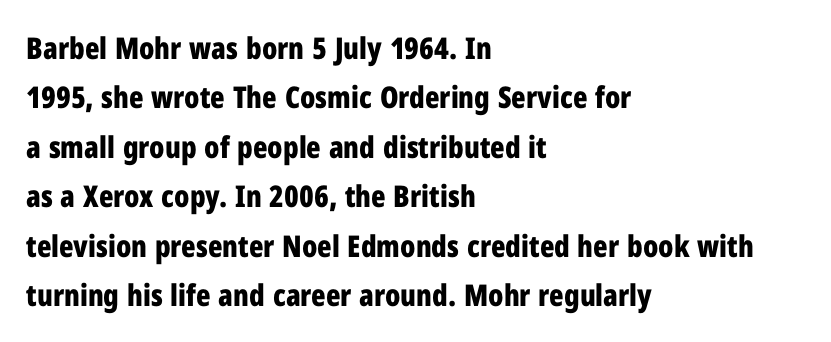
{"serif": "no", "italic": "no", "bold": "yes", "weight": "bold", "width": "condensed", "stroke_contrast": "low", "x_height": "medium", "monospaced": "no", "underline": "no", "align": "left", "line_spacing": "normal", "line_spacing_ratio": 1.65, "letter_spacing": "normal", "letter_spacing_em": 0.0, "glyph_px": 30}
